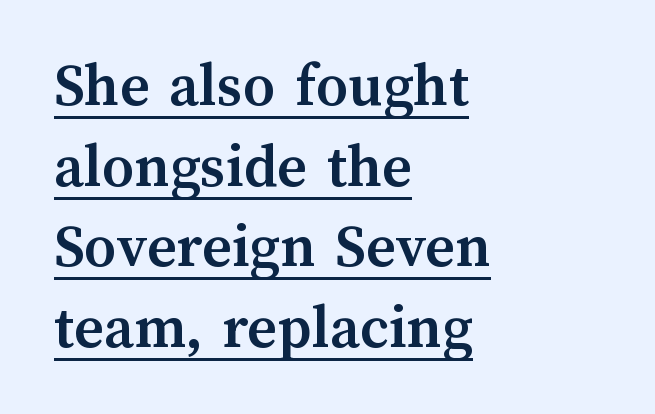
Caption: standard tracking, unaltered. Notice how the stems are strictly vertical — no italics here. Quick note: underline on. Notice how thick the strokes are: this is what a full bold looks like.
